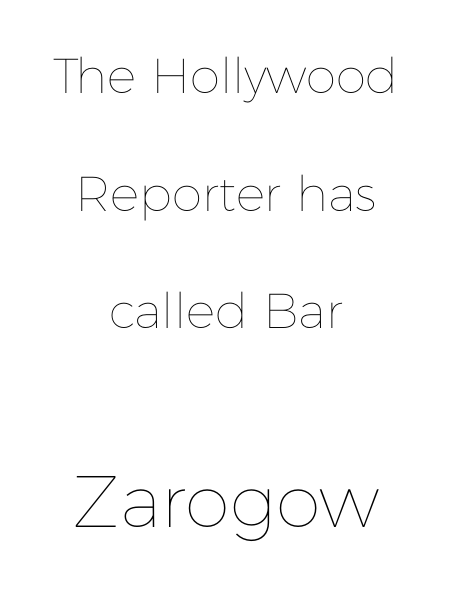
Q: Is the text bold? A: No.
Q: Is the text italic (slanted)? A: No, it is upright.
Q: Is the text underlined? A: No.
Q: How is the paragraph aligned? A: Centered.
Q: Is the spacing between letters normal or unusually wide? A: Normal.
Q: Is the spacing between lines tight, normal or loose? A: Loose.
Q: Which block of text is set in a larger size, the first (top) or the second (bottom)? A: The second (bottom) one.
Q: Width (condensed, normal, or wide)? A: Normal.
Q: Stroke contrast? A: Low.
Q: x-height? A: Medium.
Q: Monospaced? A: No.
